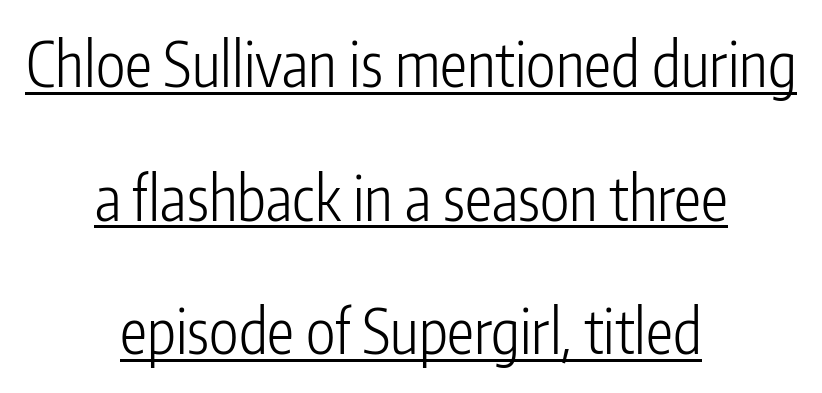
The image shows 61 px light, condensed sans-serif type, upright; set centered, loose line spacing (2.19x), normal letter spacing, underlined; low stroke contrast and a medium x-height.
